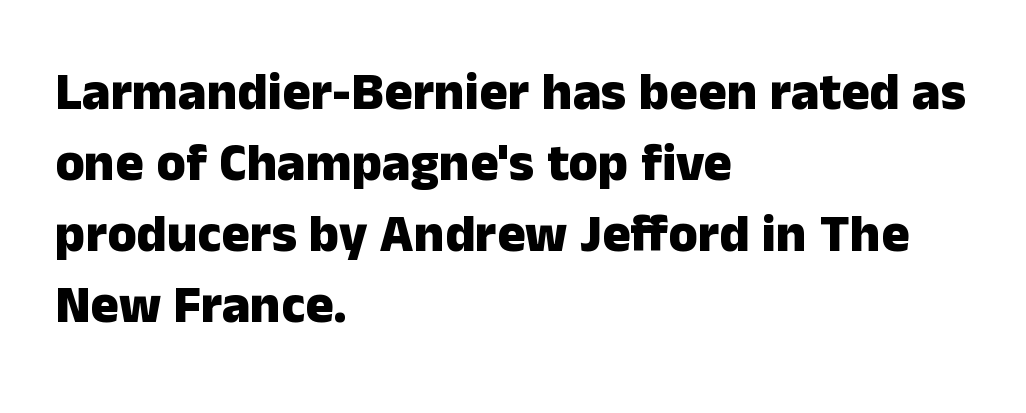
Q: Is the text bold? A: Yes.
Q: Is the text italic (slanted)? A: No, it is upright.
Q: Is the typeface a serif or a sans-serif typeface? A: Sans-serif.
Q: Is the text underlined? A: No.
Q: How is the paragraph aligned? A: Left-aligned.
Q: Is the spacing between letters normal or unusually wide? A: Normal.
Q: Is the spacing between lines tight, normal or loose? A: Normal.
Q: Width (condensed, normal, or wide)? A: Normal.
Q: Stroke contrast? A: Low.
Q: x-height? A: Medium.
Q: Monospaced? A: No.
